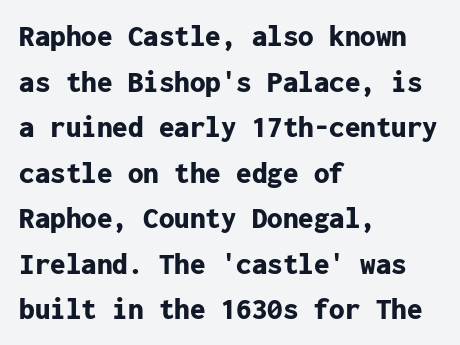
The font's upright variant was chosen for this text. In terms of weight, the rendering is a true, heavy bold. The characters display no serif detailing; their extremities are plain. This sample is left-justified, so line endings fall wherever the words run out. Each letter, wide or thin by design, is forced into the same width here. Has an underline been added? It has not.
